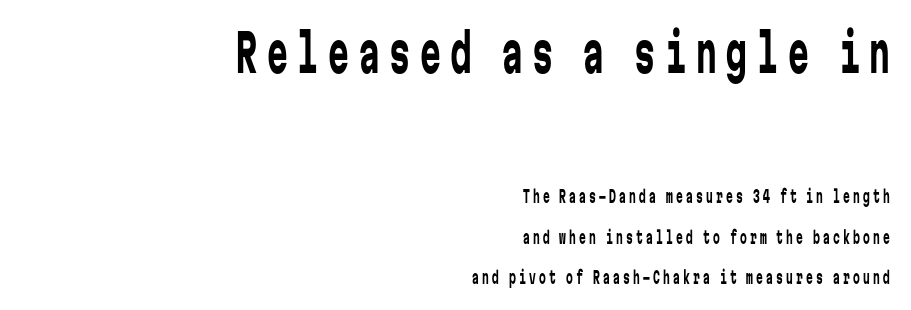
{"serif": "no", "italic": "no", "bold": "no", "weight": "regular", "width": "condensed", "stroke_contrast": "low", "x_height": "medium", "monospaced": "yes", "underline": "no", "align": "right", "line_spacing": "loose", "line_spacing_ratio": 2.38, "larger_block": "first", "size_ratio": 3.06, "glyph_px": 52}
